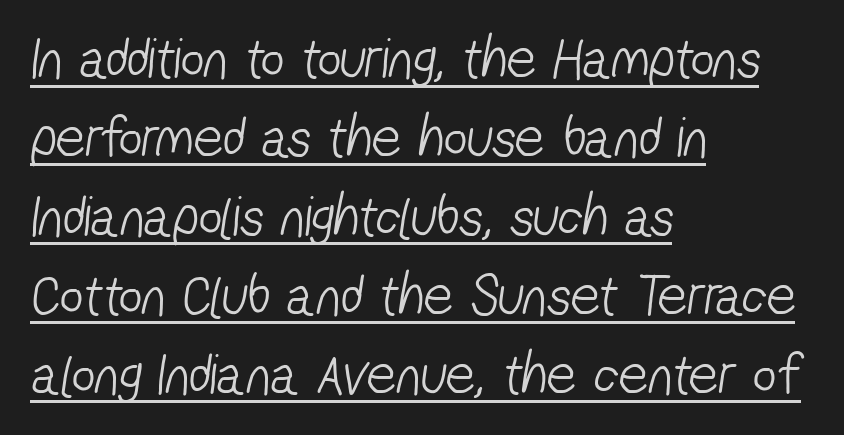
Caption: standard tracking, unaltered. Serif or sans? Sans — the stroke terminals are bare. Stems and bowls with no extra thickness — not bold. Note the varied advance widths — an 'i' is clearly narrower than an 'm'. Rows of type keep a routine distance in the vertical direction. The paragraph has a hard left edge and a soft right edge.
